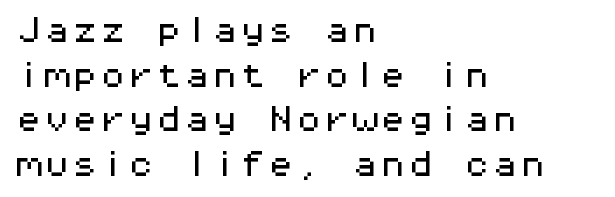
The image shows 28 px wide sans-serif type, upright, monospaced; set left-aligned, normal line spacing (1.59x), normal letter spacing, not underlined; medium stroke contrast and a medium x-height.
